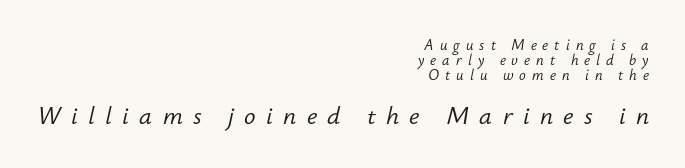
{"italic": "yes", "lean": "right", "slant_degrees": 12, "bold": "no", "underline": "no", "align": "right", "line_spacing": "tight", "line_spacing_ratio": 1.07, "letter_spacing": "wide", "letter_spacing_em": 0.43, "larger_block": "second", "size_ratio": 1.71, "glyph_px": 24}
